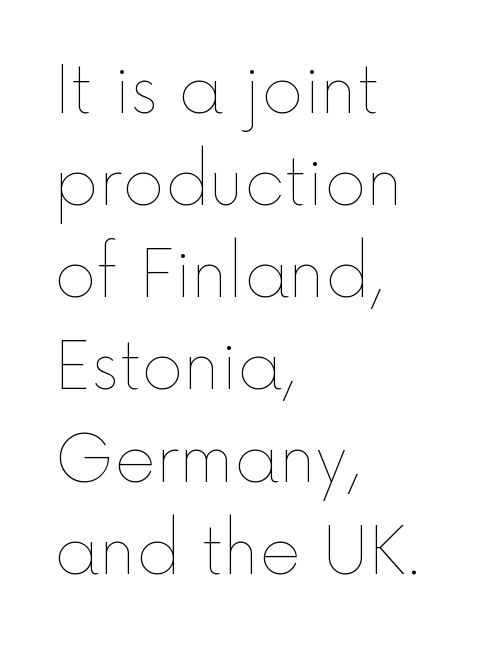
Stroke thickness stays within the range of a standard reading face or lighter. Where is the straight margin? On the left. Designer's note — italics off, roman on. Vertically, the passage feels balanced, rows spaced as you'd expect. No word sits above an underline. No extra tracking has been applied to these lines.
